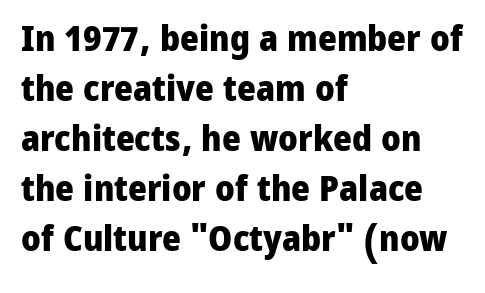
Q: Is the text bold? A: Yes.
Q: Is the text italic (slanted)? A: No, it is upright.
Q: Is the typeface a serif or a sans-serif typeface? A: Sans-serif.
Q: Is the text underlined? A: No.
Q: How is the paragraph aligned? A: Left-aligned.
Q: Is the spacing between letters normal or unusually wide? A: Normal.
Q: Is the spacing between lines tight, normal or loose? A: Normal.
Q: Width (condensed, normal, or wide)? A: Normal.
Q: Stroke contrast? A: Low.
Q: x-height? A: Medium.
Q: Monospaced? A: No.
